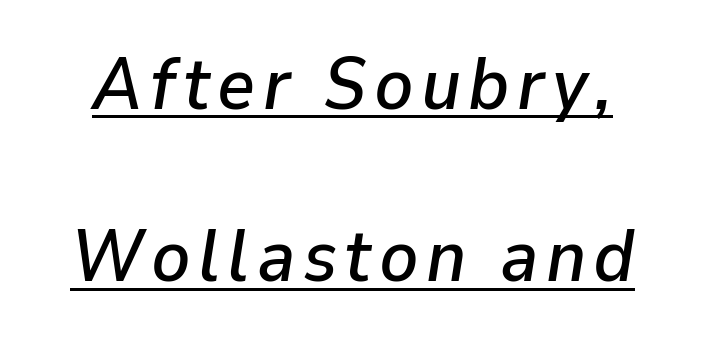
The image shows 73 px text type, italic (leaning right); set loose line spacing (2.36x), underlined; low stroke contrast and a medium x-height.
